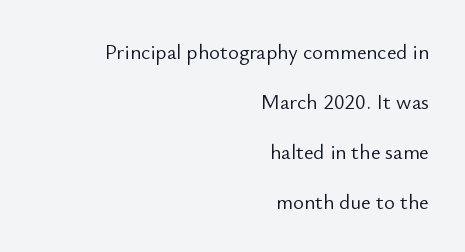
You could call the tracking neutral — neither tight nor loose. The foot of each line stays bare and open. Does the leading feel generous? Absolutely, it's lavish. Heft: none added — not bold. If you drew a ruler down the right edge, every line would touch it. Characters remain perfectly vertical along every line.
